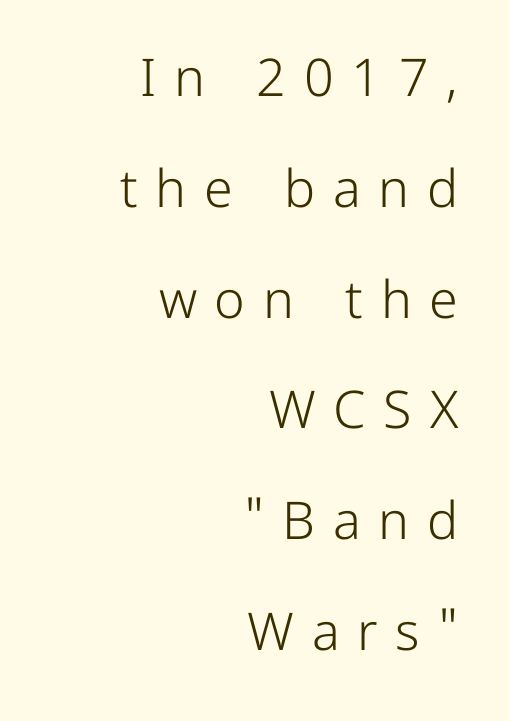
Only glyphs here, with clear space below each row. How would I describe the line gaps? Wide and relaxed. You can tell from the bare stems that sans-serif type was used. The passage is arranged like a letterhead date or caption credit — flush right.
